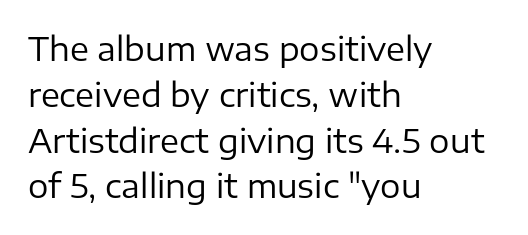
The image shows 32 px regular-weight sans-serif type, upright; set left-aligned, normal line spacing (1.43x), normal letter spacing, not underlined; low stroke contrast and a medium x-height.
